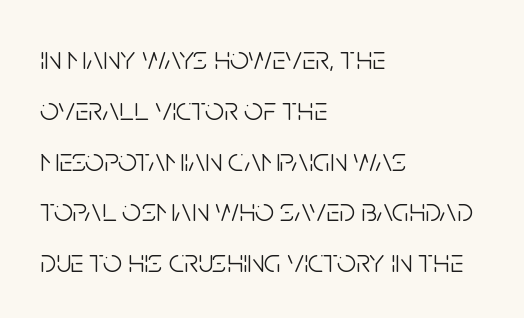
Q: Is the text bold? A: No.
Q: Is the text italic (slanted)? A: No, it is upright.
Q: Is the typeface a serif or a sans-serif typeface? A: Sans-serif.
Q: Is the text underlined? A: No.
Q: How is the paragraph aligned? A: Left-aligned.
Q: Is the spacing between letters normal or unusually wide? A: Normal.
Q: Is the spacing between lines tight, normal or loose? A: Normal.
Q: Width (condensed, normal, or wide)? A: Condensed.
Q: Stroke contrast? A: Low.
Q: x-height? A: Large.
Q: Monospaced? A: No.
